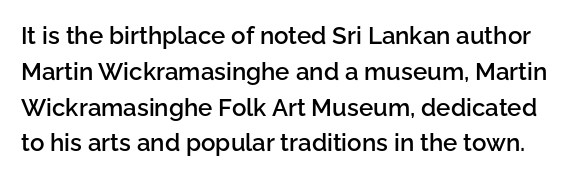
{"italic": "no", "bold": "semi", "underline": "no", "line_spacing": "normal", "line_spacing_ratio": 1.49, "letter_spacing": "normal", "letter_spacing_em": 0.0, "glyph_px": 24}
